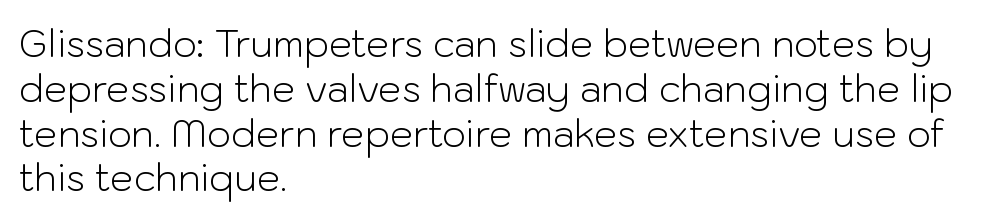
The image shows 37 px light sans-serif type, upright; set left-aligned, line spacing 1.21x, normal letter spacing, not underlined; low stroke contrast and a medium x-height.
